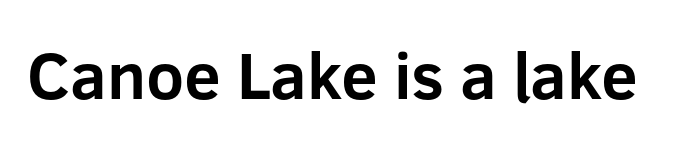
{"serif": "no", "italic": "no", "bold": "yes", "weight": "bold", "width": "normal", "stroke_contrast": "low", "x_height": "medium", "monospaced": "no", "underline": "no", "letter_spacing": "normal", "letter_spacing_em": 0.0, "glyph_px": 66}
